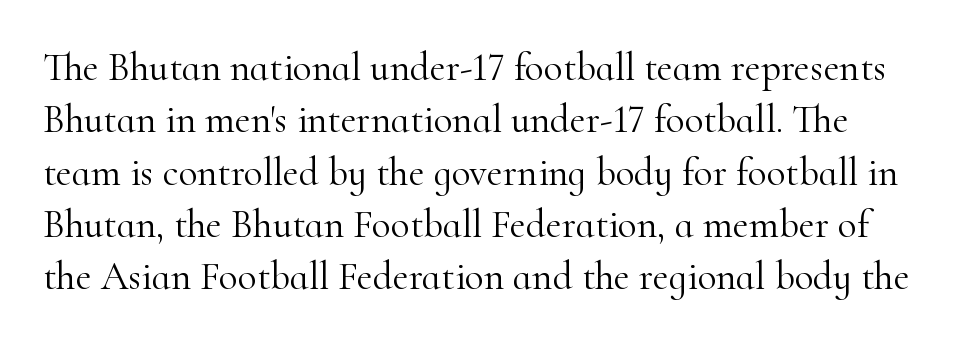
The image shows 39 px light serif type, upright; set normal line spacing (1.34x), normal letter spacing, not underlined; high stroke contrast and a small x-height.
